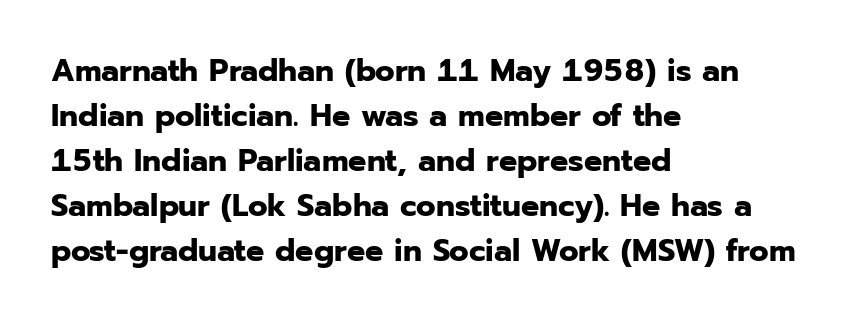
{"serif": "no", "italic": "no", "bold": "yes", "weight": "bold", "width": "normal", "stroke_contrast": "low", "x_height": "medium", "monospaced": "no", "underline": "no", "align": "left", "line_spacing": "normal", "line_spacing_ratio": 1.41, "letter_spacing": "normal", "letter_spacing_em": 0.0, "glyph_px": 32}
